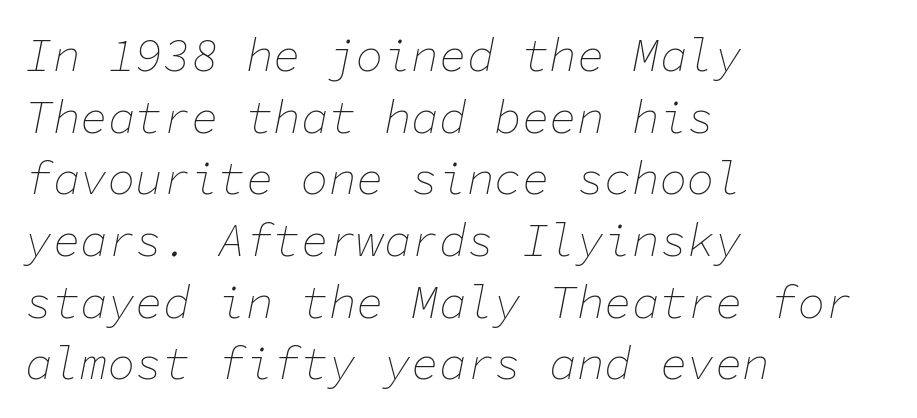
Q: Is the text bold? A: No.
Q: Is the text italic (slanted)? A: Yes, it leans right by about 11 degrees.
Q: Is the text underlined? A: No.
Q: How is the paragraph aligned? A: Left-aligned.
Q: Is the spacing between letters normal or unusually wide? A: Normal.
Q: Is the spacing between lines tight, normal or loose? A: Normal.
Q: Width (condensed, normal, or wide)? A: Normal.
Q: Stroke contrast? A: Low.
Q: x-height? A: Medium.
Q: Monospaced? A: Yes.
